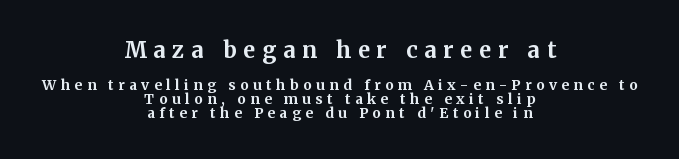
Q: Is the text bold? A: Yes.
Q: Is the text italic (slanted)? A: No, it is upright.
Q: Is the text underlined? A: No.
Q: How is the paragraph aligned? A: Centered.
Q: Is the spacing between letters normal or unusually wide? A: Unusually wide.
Q: Is the spacing between lines tight, normal or loose? A: Tight.
Q: Which block of text is set in a larger size, the first (top) or the second (bottom)? A: The first (top) one.
